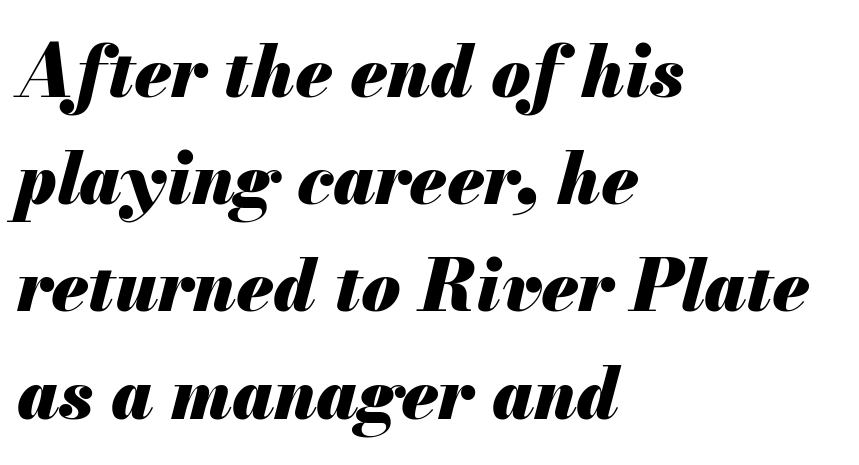
Emphasis by weight is at full strength: bold. Descenders are the only things crossing below the line. A normal amount of white space separates one row of letters from the next. Caption: standard tracking, unaltered. The lines are quadded left. Characters are canted at an angle relative to the baseline's perpendicular.
